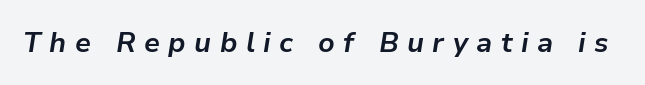
The image shows 28 px bold type, italic (leaning right); set unusually wide letter spacing (+0.3 em), not underlined; low stroke contrast and a medium x-height.
